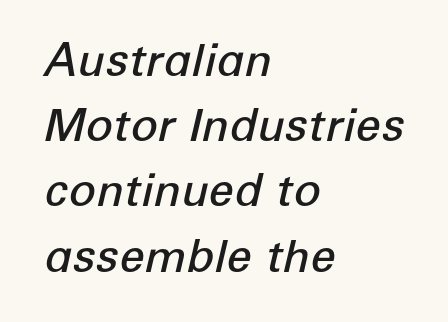
Q: Is the text bold? A: Semi-bold.
Q: Is the text italic (slanted)? A: Yes, it leans right by about 12 degrees.
Q: Is the text underlined? A: No.
Q: How is the paragraph aligned? A: Left-aligned.
Q: Is the spacing between letters normal or unusually wide? A: Normal.
Q: Is the spacing between lines tight, normal or loose? A: Normal.
Q: Width (condensed, normal, or wide)? A: Normal.
Q: Stroke contrast? A: Low.
Q: x-height? A: Medium.
Q: Monospaced? A: No.
